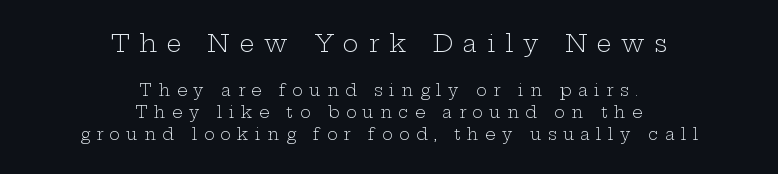
{"italic": "no", "bold": "no", "underline": "no", "align": "center", "line_spacing": "normal", "line_spacing_ratio": 1.38, "letter_spacing": "wide", "letter_spacing_em": 0.4, "larger_block": "first", "size_ratio": 1.5, "glyph_px": 24}
